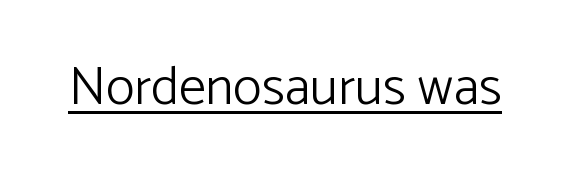
Proportional: the letters do not fall into vertical columns. This rendering leaves character spacing at its baseline value. The rendered words wear a rule along their underside. If you drew a line through each stem, it would be perfectly vertical.
